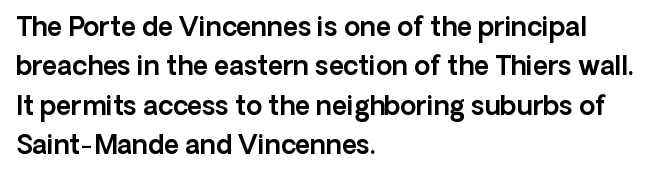
Q: Is the text italic (slanted)? A: No, it is upright.
Q: Is the text underlined? A: No.
Q: How is the paragraph aligned? A: Left-aligned.
Q: Is the spacing between letters normal or unusually wide? A: Normal.
Q: Is the spacing between lines tight, normal or loose? A: Normal.
